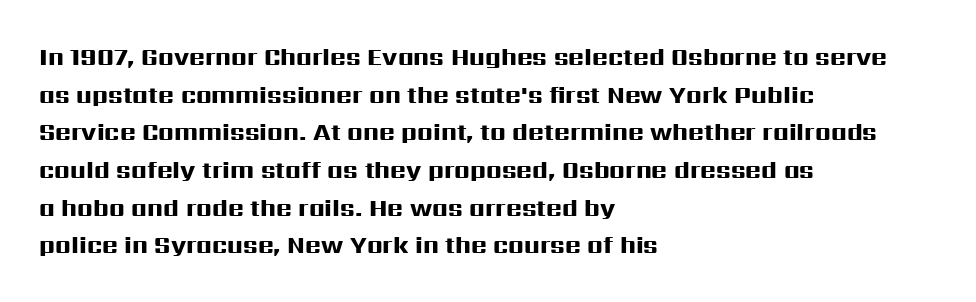
Q: Is the text bold? A: Yes.
Q: Is the text italic (slanted)? A: No, it is upright.
Q: Is the text underlined? A: No.
Q: How is the paragraph aligned? A: Left-aligned.
Q: Is the spacing between letters normal or unusually wide? A: Normal.
Q: Is the spacing between lines tight, normal or loose? A: Normal.
